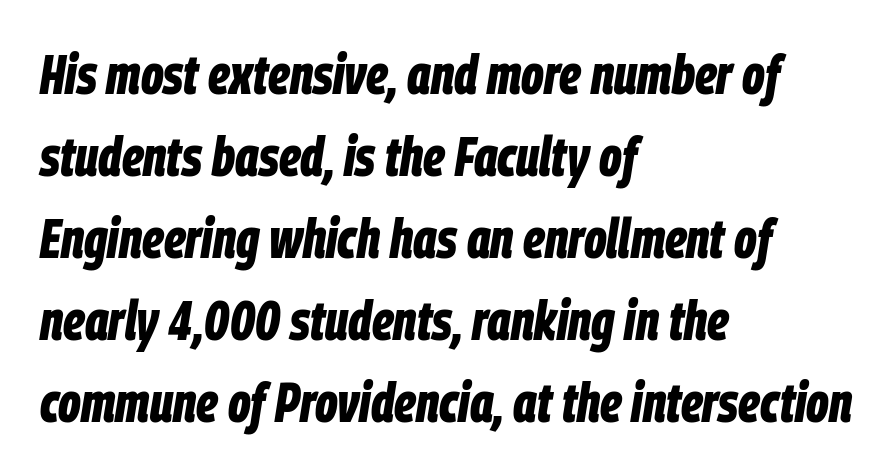
{"italic": "yes", "lean": "right", "slant_degrees": 9, "bold": "yes", "weight": "bold", "width": "condensed", "stroke_contrast": "low", "x_height": "large", "monospaced": "no", "underline": "no", "align": "left", "line_spacing": "normal", "line_spacing_ratio": 1.49, "letter_spacing": "normal", "letter_spacing_em": 0.0, "glyph_px": 55}
